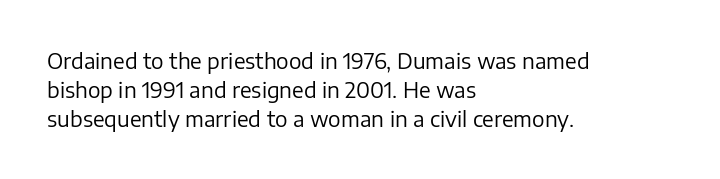
{"italic": "no", "bold": "no", "underline": "no", "align": "left", "line_spacing": "normal", "line_spacing_ratio": 1.37, "letter_spacing": "normal", "letter_spacing_em": 0.0, "glyph_px": 21}
